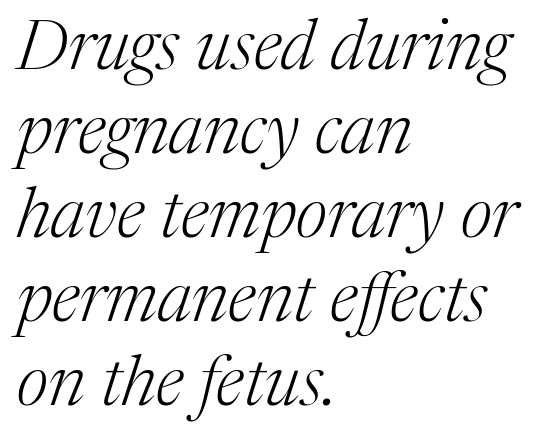
{"serif": "yes", "italic": "yes", "lean": "right", "slant_degrees": 17, "bold": "no", "weight": "light", "width": "normal", "stroke_contrast": "medium", "x_height": "medium", "monospaced": "no", "underline": "no", "align": "left", "line_spacing_ratio": 1.2, "letter_spacing": "normal", "letter_spacing_em": 0.0, "glyph_px": 70}
